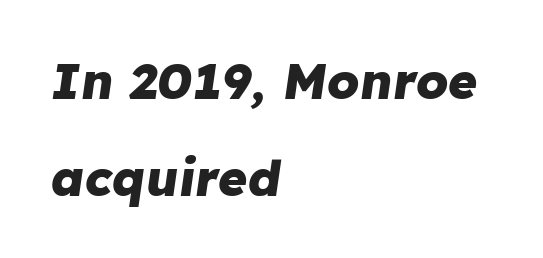
{"italic": "yes", "lean": "right", "slant_degrees": 8, "bold": "yes", "weight": "heavy", "width": "normal", "stroke_contrast": "low", "x_height": "medium", "monospaced": "no", "underline": "no", "align": "left", "line_spacing": "loose", "line_spacing_ratio": 1.94, "letter_spacing": "normal", "letter_spacing_em": 0.0, "glyph_px": 50}
